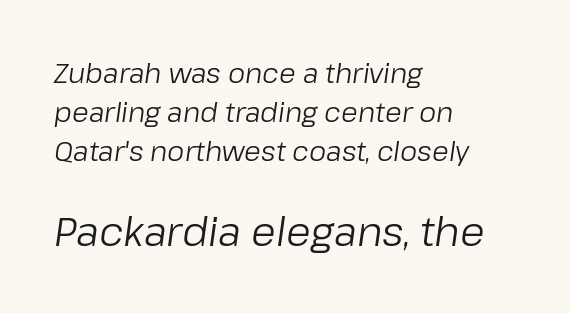
The image shows 40 px regular-weight type, italic (leaning right); set left-aligned, normal line spacing (1.45x), normal letter spacing, not underlined; the second (bottom) block is 1.48x larger; low stroke contrast and a medium x-height.
